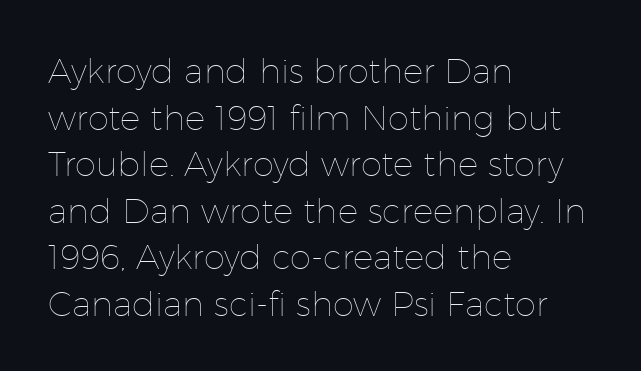
The image shows 34 px thin type, upright; set left-aligned, normal line spacing (1.37x), normal letter spacing, not underlined; low stroke contrast and a medium x-height.
